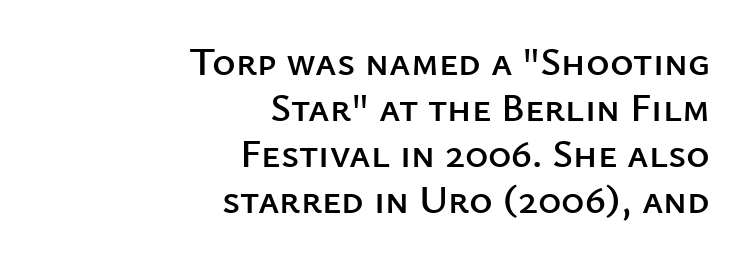
Q: Is the text italic (slanted)? A: No, it is upright.
Q: Is the typeface a serif or a sans-serif typeface? A: Sans-serif.
Q: Is the text underlined? A: No.
Q: How is the paragraph aligned? A: Right-aligned.
Q: Is the spacing between letters normal or unusually wide? A: Normal.
Q: Is the spacing between lines tight, normal or loose? A: Tight.
Q: Width (condensed, normal, or wide)? A: Normal.
Q: Stroke contrast? A: Low.
Q: x-height? A: Medium.
Q: Monospaced? A: No.
